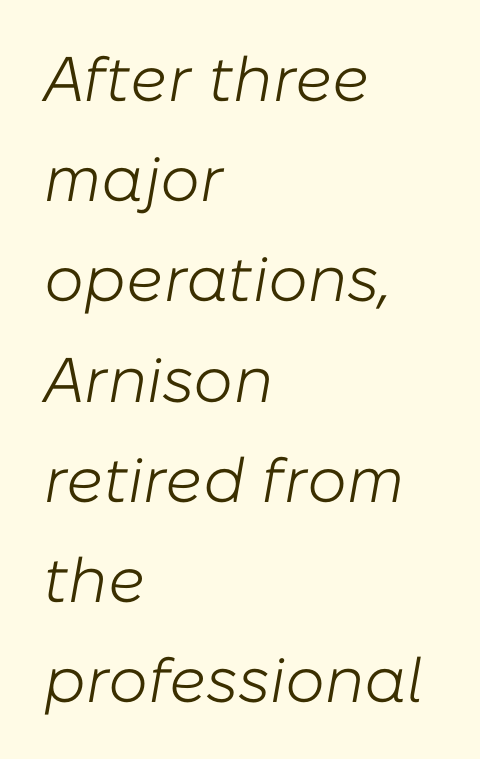
{"italic": "yes", "lean": "right", "slant_degrees": 10, "bold": "no", "weight": "light", "width": "normal", "stroke_contrast": "low", "x_height": "medium", "monospaced": "no", "underline": "no", "align": "left", "line_spacing": "normal", "line_spacing_ratio": 1.59, "letter_spacing": "normal", "letter_spacing_em": 0.0, "glyph_px": 63}
